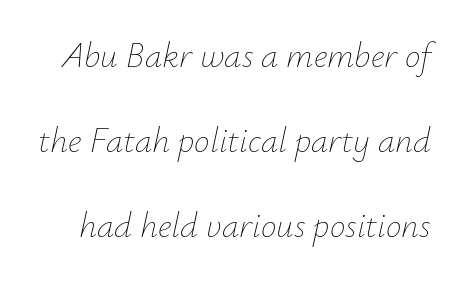
Q: Is the text bold? A: No.
Q: Is the text italic (slanted)? A: Yes, it leans right by about 12 degrees.
Q: Is the text underlined? A: No.
Q: Is the spacing between letters normal or unusually wide? A: Normal.
Q: Is the spacing between lines tight, normal or loose? A: Loose.
Q: Width (condensed, normal, or wide)? A: Normal.
Q: Stroke contrast? A: Low.
Q: x-height? A: Small.
Q: Monospaced? A: No.
